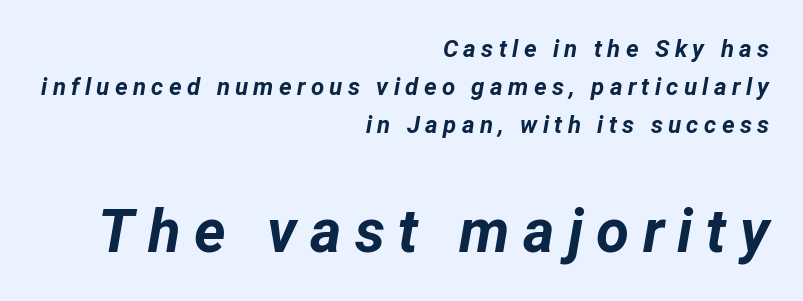
Do the characters align in a grid? No, the font is proportional. The passage is arranged like a letterhead date or caption credit — flush right. Short note: letters widely spaced. Notice how descenders clear the ascenders below comfortably — that's standard leading. The block sitting lower on the canvas is the one with enlarged characters.
